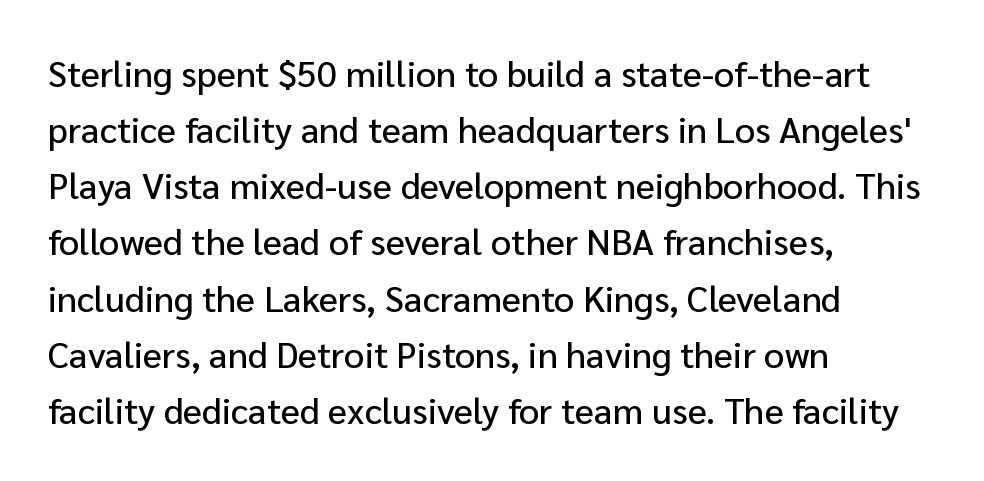
The specimen omits any rule beneath the text block's lines. Standard letterfit; no display-style spreading of the glyphs. Unlike italic type, these characters show no tilt at all. A typesetter would call this proportional, since set widths differ per character. Rows of type keep a routine distance in the vertical direction. Is the block centered? No — it sits flush against the left margin.
